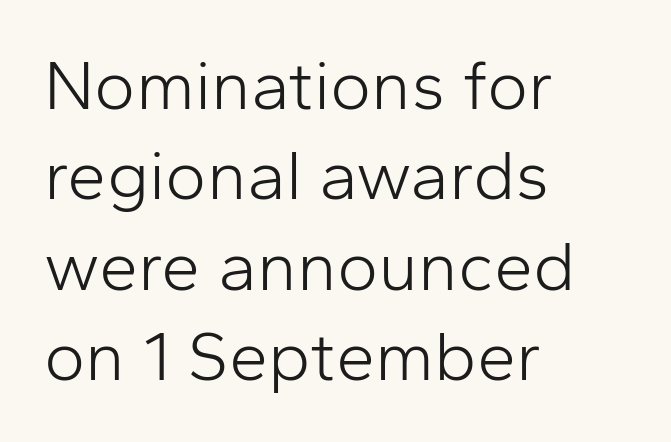
The image shows 70 px light sans-serif type, upright; set left-aligned, normal line spacing (1.29x), normal letter spacing, not underlined; low stroke contrast and a medium x-height.
